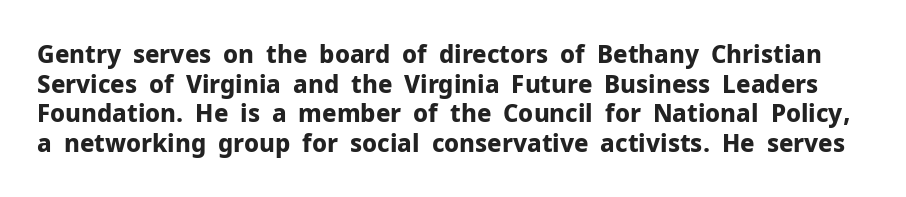
The image shows 24 px bold type, upright; set line spacing 1.23x, normal letter spacing, not underlined.
